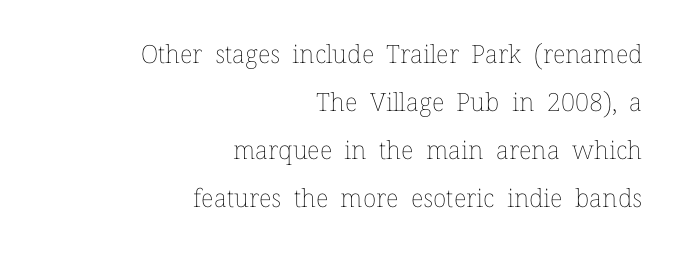
{"italic": "no", "bold": "no", "underline": "no", "align": "right", "line_spacing": "loose", "line_spacing_ratio": 1.92, "letter_spacing": "normal", "letter_spacing_em": 0.0, "glyph_px": 25}
